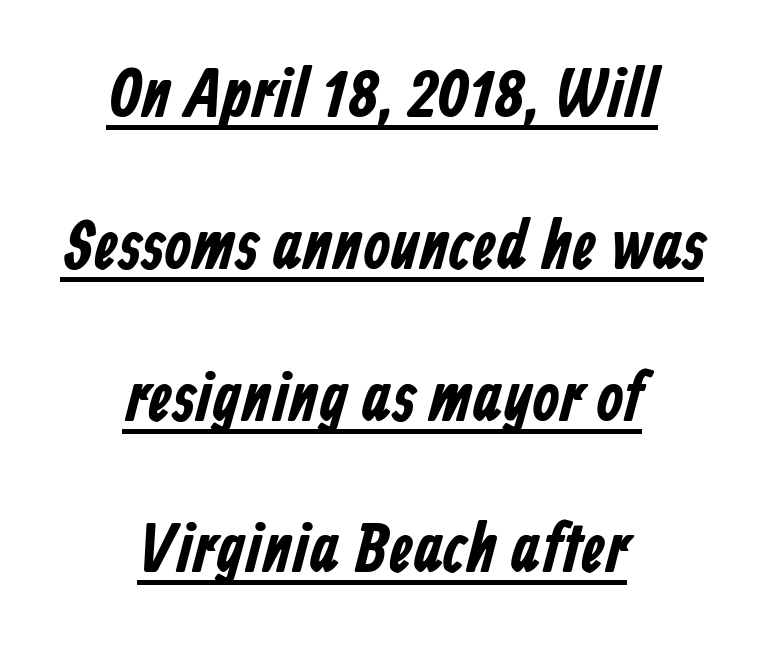
{"serif": "no", "width": "condensed", "stroke_contrast": "low", "x_height": "medium", "monospaced": "no", "underline": "yes", "align": "center", "line_spacing": "loose", "line_spacing_ratio": 2.2, "letter_spacing": "normal", "letter_spacing_em": 0.0, "glyph_px": 69}
